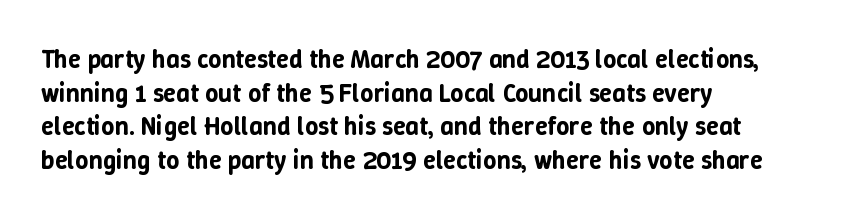
The image shows 26 px text type, upright; set left-aligned, normal line spacing (1.29x), normal letter spacing, not underlined.
